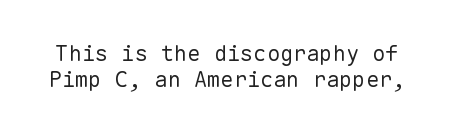
The image shows 22 px text type, upright; set line spacing 1.19x, normal letter spacing, not underlined.
